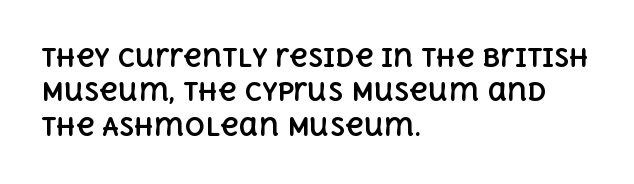
Plain, unruled lines of type. Italic: no, the glyphs are upright roman. The face used here has the dense, thick strokes of a bold. Compared with typical paragraphs, the rows here are spaced about the same. The paragraph has a hard left edge and a soft right edge. Here the glyphs are tracked normally, forming tight word shapes.
